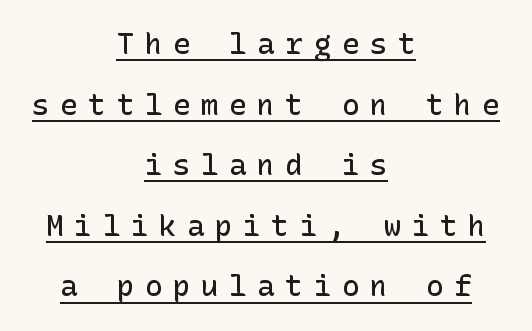
{"serif": "no", "italic": "no", "bold": "semi", "weight": "semibold", "width": "normal", "stroke_contrast": "low", "x_height": "medium", "underline": "yes", "align": "center", "line_spacing": "loose", "line_spacing_ratio": 2.09, "letter_spacing": "wide", "letter_spacing_em": 0.37, "glyph_px": 29}
